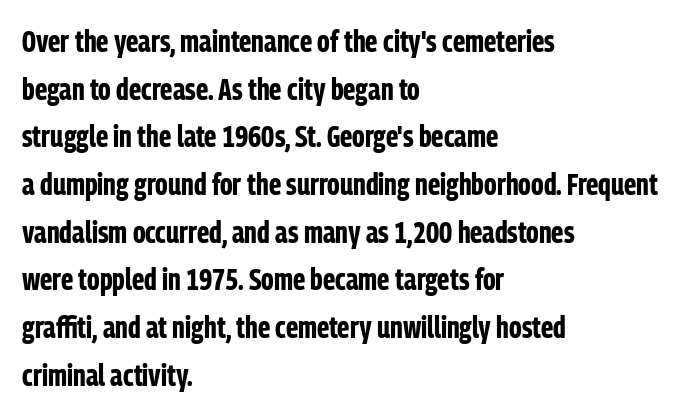
Examine the stroke ends and you'll find no serifs. Caption: standard tracking, unaltered. The rows are spaced the way most documents space them. Bare-footed words on every line.
